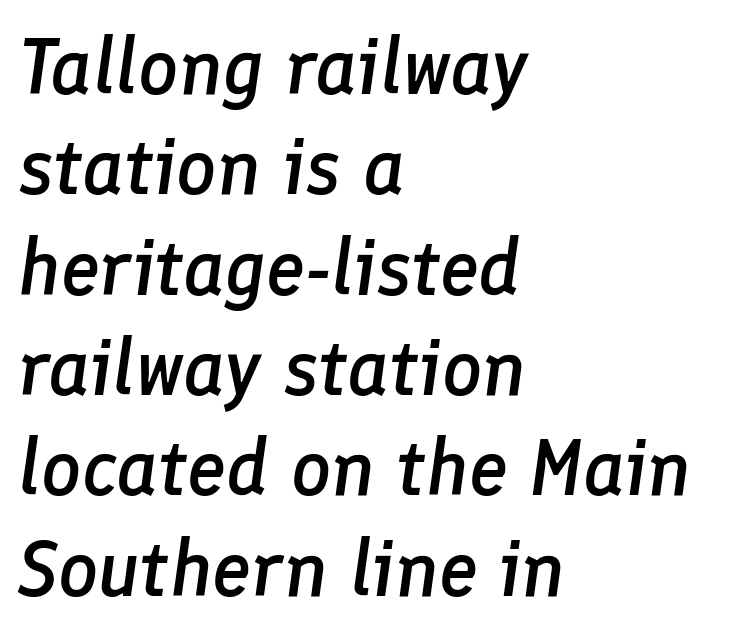
The image shows 79 px semibold type, italic (leaning right); set left-aligned, normal line spacing (1.27x), normal letter spacing, not underlined; low stroke contrast and a medium x-height.
